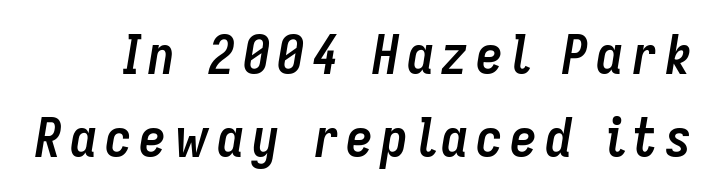
Any mark beneath the type? The region is blank. The rendering uses a moderate line-height, typical for paragraphs. The letters are slanted; this is an italic face. Compared with an ordinary text face, these strokes are far heavier — a full bold. Looks like regular typesetting: each glyph gets only the width it needs.
